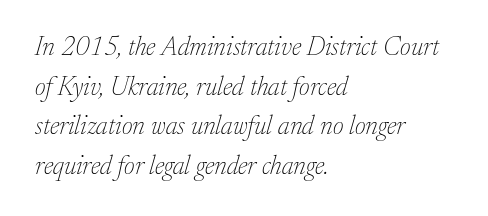
Where is the straight margin? On the left. The words here are not underlined. The letters sit at their default tracking, neither squeezed nor spread. The strokes carry an ordinary text weight at most. The vertical gap from one line to the next is medium.
